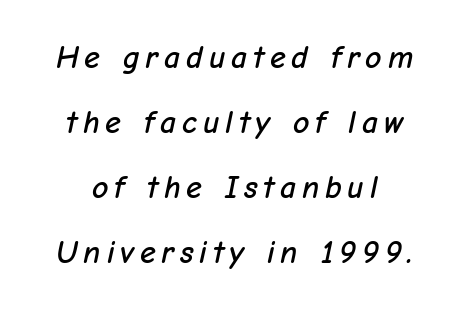
Airy leading. Descender tails drop into unmarked territory. Here the designer chose a conventional face with non-uniform glyph widths. Italic? Definitely — the glyphs are oblique.
